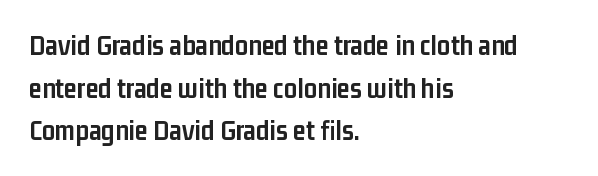
Type without underlining. The letters carry no serifs — their stems end cleanly without finishing strokes. Summary of vertical rhythm: regular, with standard interline spacing. Style check: upright. The face used here has the dense, thick strokes of a bold. Notice how the passage keeps a crisp vertical edge on the left only.
